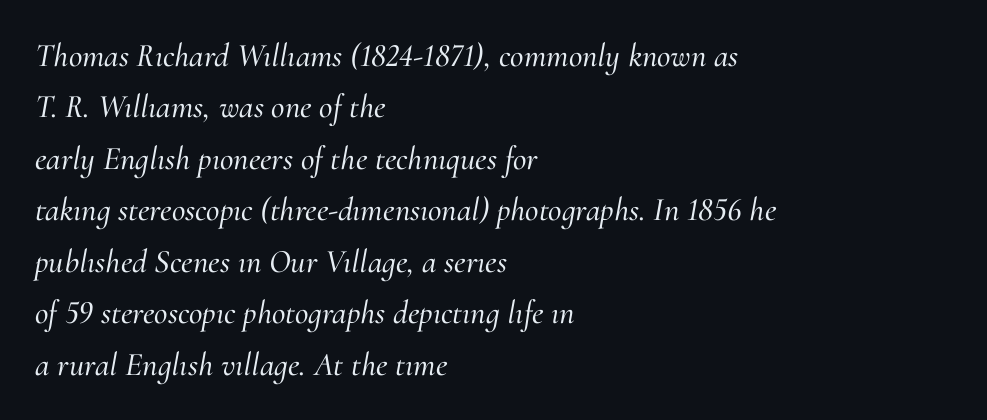
{"serif": "yes", "italic": "yes", "lean": "right", "slant_degrees": 10, "width": "normal", "stroke_contrast": "medium", "x_height": "small", "monospaced": "no", "underline": "no", "align": "left", "line_spacing": "normal", "line_spacing_ratio": 1.56, "letter_spacing": "normal", "letter_spacing_em": 0.0, "glyph_px": 33}
